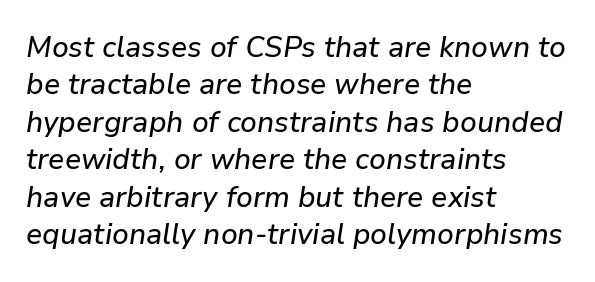
Compared with typical body copy, the letter spacing here is the same. The paragraph has a hard left edge and a soft right edge. The glyphs look as if they've been sheared to an angle. Interline gaps are of average width in this sample. Varying glyph widths throughout — classic text-font behaviour.
